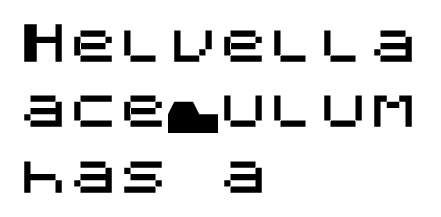
Q: Is the text italic (slanted)? A: No, it is upright.
Q: Is the typeface a serif or a sans-serif typeface? A: Sans-serif.
Q: Is the text underlined? A: No.
Q: How is the paragraph aligned? A: Left-aligned.
Q: Is the spacing between letters normal or unusually wide? A: Normal.
Q: Is the spacing between lines tight, normal or loose? A: Normal.
Q: Width (condensed, normal, or wide)? A: Normal.
Q: Stroke contrast? A: Medium.
Q: x-height? A: Large.
